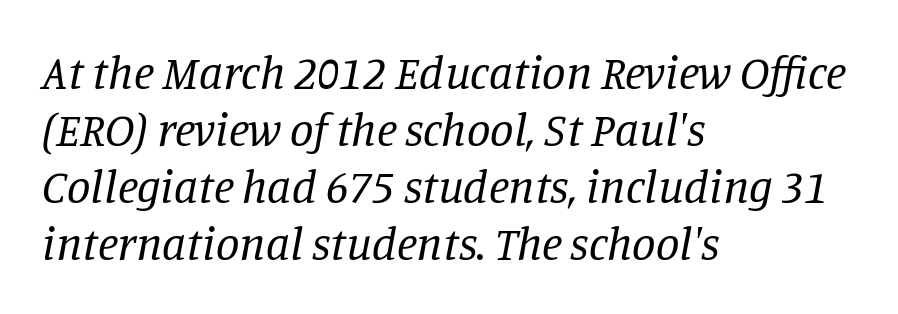
{"serif": "yes", "italic": "yes", "lean": "right", "slant_degrees": 11, "bold": "no", "weight": "regular", "width": "normal", "stroke_contrast": "low", "x_height": "large", "monospaced": "no", "underline": "no", "align": "left", "line_spacing_ratio": 1.21, "letter_spacing": "normal", "letter_spacing_em": 0.0, "glyph_px": 47}
